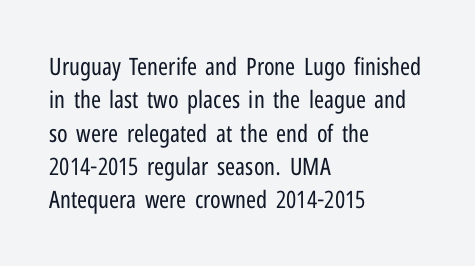
Q: Is the text bold? A: No.
Q: Is the text italic (slanted)? A: No, it is upright.
Q: Is the text underlined? A: No.
Q: How is the paragraph aligned? A: Left-aligned.
Q: Is the spacing between letters normal or unusually wide? A: Normal.
Q: Is the spacing between lines tight, normal or loose? A: Normal.
